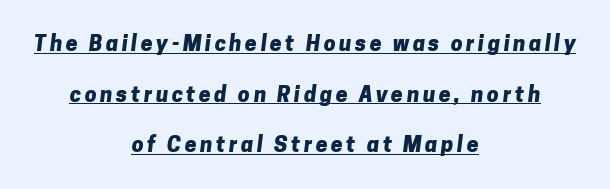
{"bold": "yes", "underline": "yes", "align": "center", "line_spacing": "loose", "line_spacing_ratio": 2.41, "glyph_px": 21}
